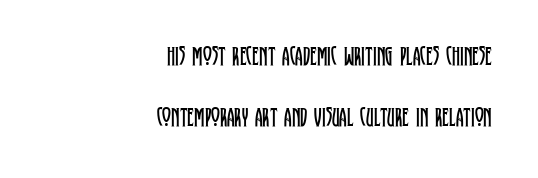
{"italic": "no", "bold": "no", "underline": "no", "align": "right", "line_spacing": "loose", "line_spacing_ratio": 2.25, "letter_spacing": "normal", "letter_spacing_em": 0.0, "glyph_px": 27}
